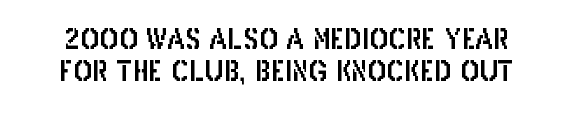
No feet cap the strokes, marking this as sans-serif type. Note the varied advance widths — an 'i' is clearly narrower than an 'm'. If you drew a line through each stem, it would be perfectly vertical. A clean baseline with only descenders dipping below it. Glyph-to-glyph distance matches everyday printed text.
